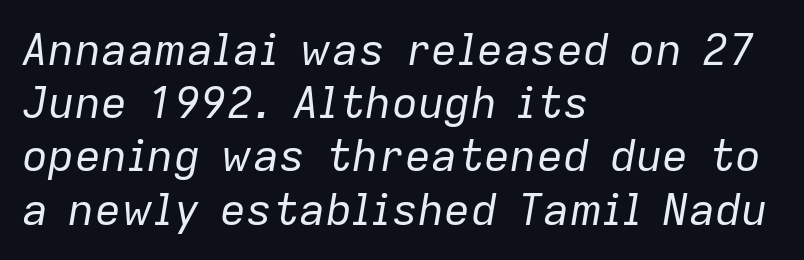
{"italic": "yes", "lean": "right", "slant_degrees": 9, "bold": "no", "weight": "regular", "width": "normal", "stroke_contrast": "low", "x_height": "medium", "monospaced": "no", "underline": "no", "align": "left", "line_spacing_ratio": 1.21, "letter_spacing": "normal", "letter_spacing_em": 0.0, "glyph_px": 44}
